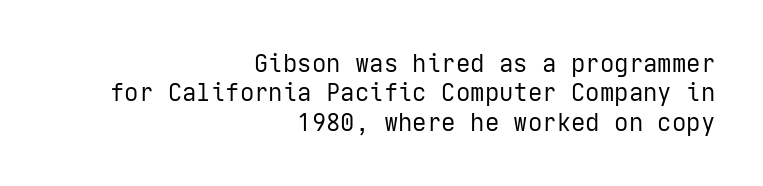
{"italic": "no", "bold": "no", "underline": "no", "align": "right", "line_spacing_ratio": 1.22, "letter_spacing": "normal", "letter_spacing_em": 0.0, "glyph_px": 24}
